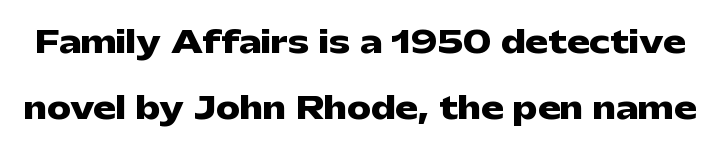
The image shows 30 px heavy, wide sans-serif type, upright; set loose line spacing (2.21x), normal letter spacing, not underlined; low stroke contrast and a medium x-height.
